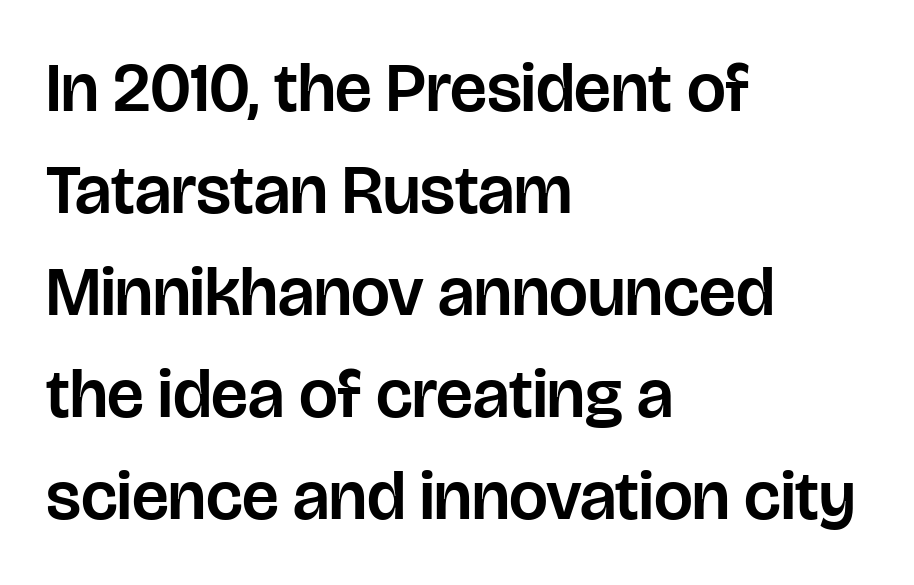
{"serif": "no", "italic": "no", "width": "normal", "stroke_contrast": "low", "x_height": "large", "monospaced": "no", "underline": "no", "align": "left", "line_spacing": "normal", "line_spacing_ratio": 1.48, "letter_spacing": "normal", "letter_spacing_em": 0.0, "glyph_px": 69}
